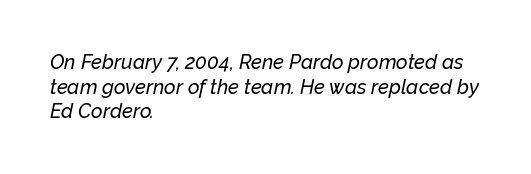
This sample uses an oblique cut, with every glyph tilted off the vertical. Nobody touched the tracking dial on this one. Glance below the letters and you will spot only blank space. The paragraph has a hard left edge and a soft right edge.
